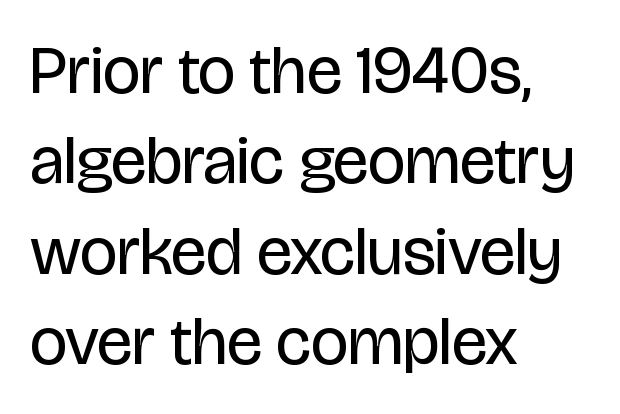
{"serif": "no", "italic": "no", "bold": "no", "weight": "regular", "width": "condensed", "stroke_contrast": "low", "x_height": "large", "monospaced": "no", "underline": "no", "align": "left", "line_spacing": "normal", "line_spacing_ratio": 1.35, "letter_spacing": "normal", "letter_spacing_em": 0.0, "glyph_px": 67}
